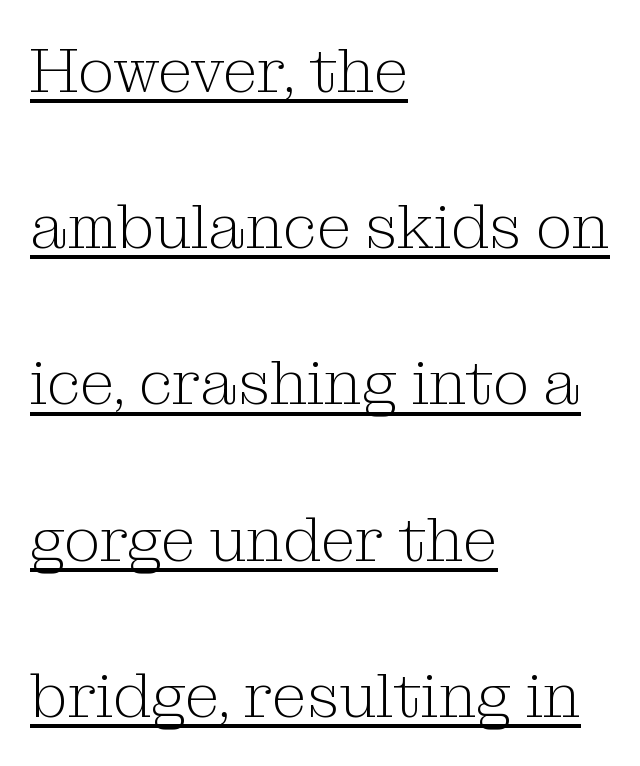
{"serif": "yes", "italic": "no", "bold": "no", "weight": "light", "width": "normal", "stroke_contrast": "medium", "x_height": "medium", "monospaced": "no", "underline": "yes", "align": "left", "line_spacing": "loose", "line_spacing_ratio": 2.48, "letter_spacing": "normal", "letter_spacing_em": 0.0, "glyph_px": 63}
